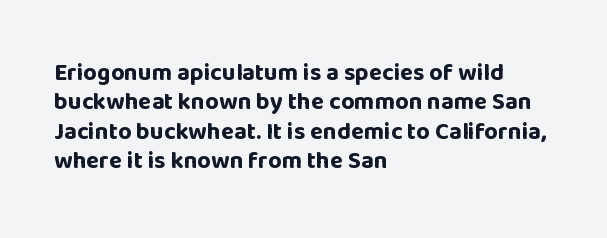
{"italic": "no", "bold": "yes", "underline": "no", "align": "left", "line_spacing_ratio": 1.22, "letter_spacing": "normal", "letter_spacing_em": 0.0, "glyph_px": 24}
